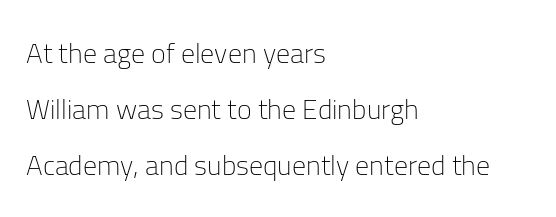
The image shows 28 px light sans-serif type, upright; set left-aligned, loose line spacing (2.0x), normal letter spacing, not underlined; low stroke contrast and a medium x-height.
